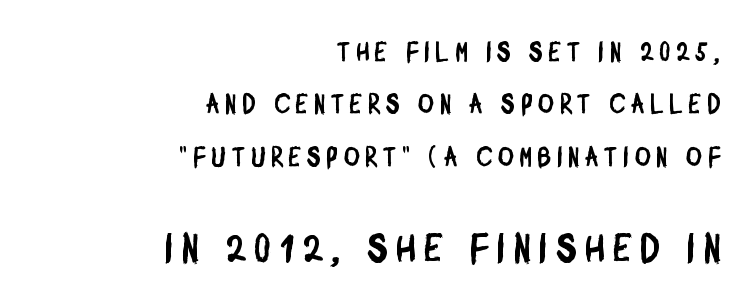
Q: Is the typeface a serif or a sans-serif typeface? A: Sans-serif.
Q: Is the text underlined? A: No.
Q: How is the paragraph aligned? A: Right-aligned.
Q: Is the spacing between letters normal or unusually wide? A: Unusually wide.
Q: Is the spacing between lines tight, normal or loose? A: Loose.
Q: Which block of text is set in a larger size, the first (top) or the second (bottom)? A: The second (bottom) one.
Q: Width (condensed, normal, or wide)? A: Condensed.
Q: Stroke contrast? A: Low.
Q: x-height? A: Large.
Q: Monospaced? A: No.
